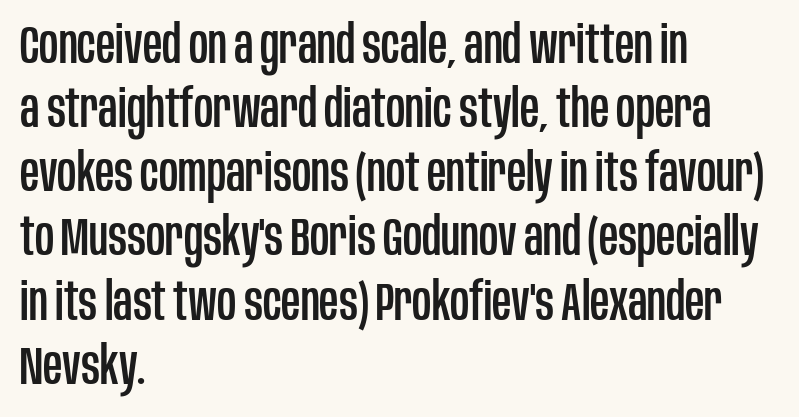
Q: Is the text italic (slanted)? A: No, it is upright.
Q: Is the typeface a serif or a sans-serif typeface? A: Sans-serif.
Q: Is the text underlined? A: No.
Q: How is the paragraph aligned? A: Left-aligned.
Q: Is the spacing between letters normal or unusually wide? A: Normal.
Q: Width (condensed, normal, or wide)? A: Condensed.
Q: Stroke contrast? A: Low.
Q: x-height? A: Large.
Q: Monospaced? A: No.
